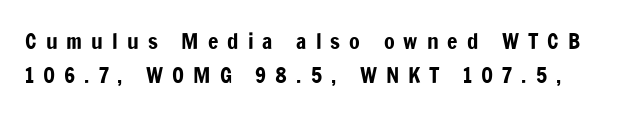
Q: Is the text italic (slanted)? A: No, it is upright.
Q: Is the text underlined? A: No.
Q: Is the spacing between letters normal or unusually wide? A: Unusually wide.
Q: Is the spacing between lines tight, normal or loose? A: Normal.
